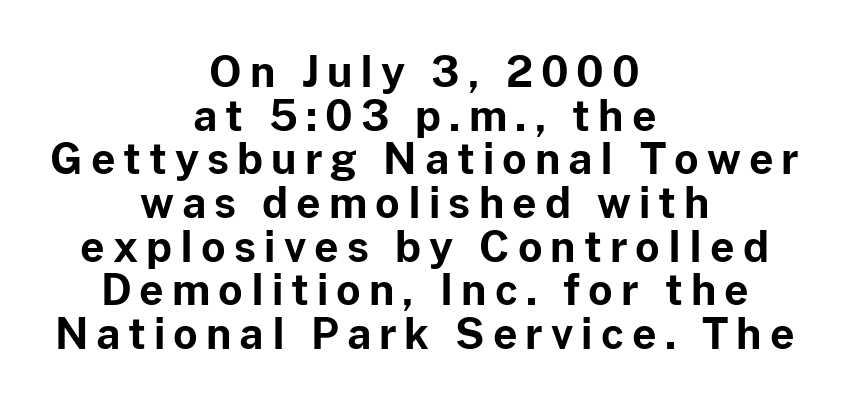
Q: Is the text bold? A: Yes.
Q: Is the text italic (slanted)? A: No, it is upright.
Q: Is the typeface a serif or a sans-serif typeface? A: Sans-serif.
Q: Is the text underlined? A: No.
Q: How is the paragraph aligned? A: Centered.
Q: Is the spacing between lines tight, normal or loose? A: Tight.
Q: Width (condensed, normal, or wide)? A: Normal.
Q: Stroke contrast? A: Low.
Q: x-height? A: Medium.
Q: Monospaced? A: No.
